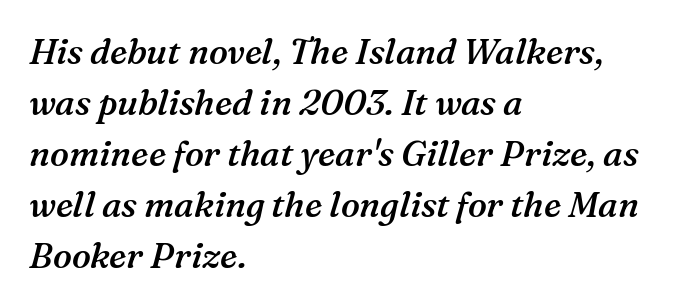
The image shows 35 px semibold serif type, italic (leaning right); set left-aligned, normal line spacing (1.46x), normal letter spacing, not underlined; medium stroke contrast and a medium x-height.
